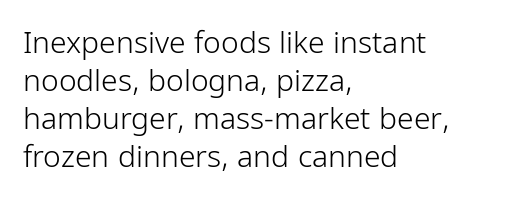
Q: Is the text bold? A: No.
Q: Is the text italic (slanted)? A: No, it is upright.
Q: Is the typeface a serif or a sans-serif typeface? A: Sans-serif.
Q: Is the text underlined? A: No.
Q: How is the paragraph aligned? A: Left-aligned.
Q: Is the spacing between letters normal or unusually wide? A: Normal.
Q: Is the spacing between lines tight, normal or loose? A: Normal.
Q: Width (condensed, normal, or wide)? A: Condensed.
Q: Stroke contrast? A: Low.
Q: x-height? A: Medium.
Q: Monospaced? A: No.
